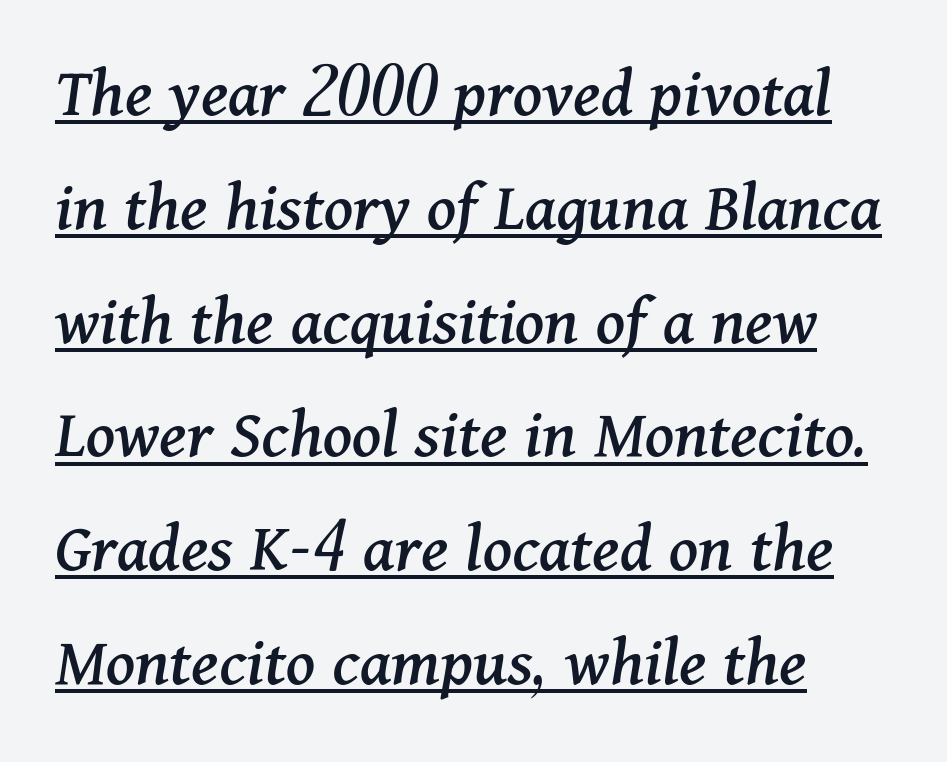
Q: Is the text italic (slanted)? A: Yes, it leans right by about 11 degrees.
Q: Is the typeface a serif or a sans-serif typeface? A: Serif.
Q: Is the text underlined? A: Yes.
Q: How is the paragraph aligned? A: Left-aligned.
Q: Is the spacing between letters normal or unusually wide? A: Normal.
Q: Is the spacing between lines tight, normal or loose? A: Normal.
Q: Width (condensed, normal, or wide)? A: Normal.
Q: Stroke contrast? A: Medium.
Q: x-height? A: Medium.
Q: Monospaced? A: No.
